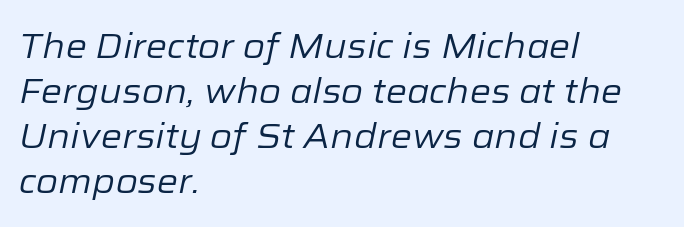
{"italic": "yes", "lean": "right", "slant_degrees": 12, "bold": "no", "weight": "regular", "width": "normal", "stroke_contrast": "low", "x_height": "medium", "monospaced": "no", "underline": "no", "align": "left", "line_spacing": "normal", "line_spacing_ratio": 1.32, "letter_spacing": "normal", "letter_spacing_em": 0.0, "glyph_px": 34}
